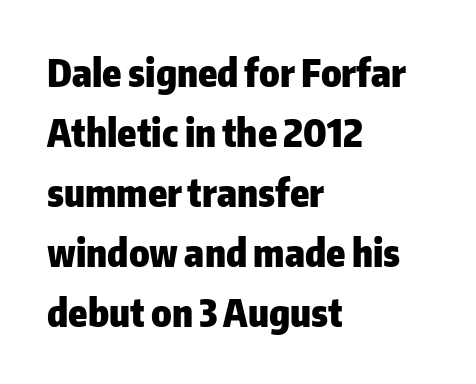
The image shows 38 px heavy sans-serif type, upright; set left-aligned, normal line spacing (1.58x), normal letter spacing, not underlined; low stroke contrast and a medium x-height.
